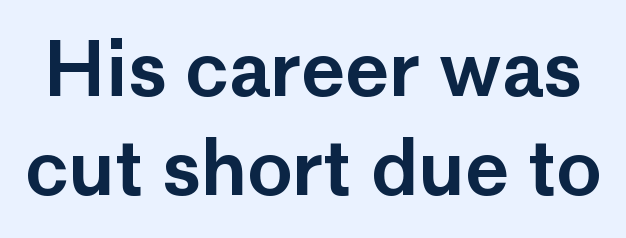
Reading down the column, the eye jumps a familiar distance to each next line. The passage shown is typed in a proportional face where columns would drift. Vertical strokes here are truly vertical. Underlining? Definitely not there. Glyph-to-glyph distance matches everyday printed text.
